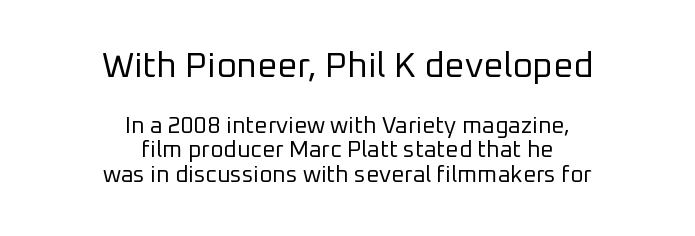
{"serif": "no", "italic": "no", "bold": "no", "weight": "regular", "width": "normal", "stroke_contrast": "low", "x_height": "medium", "monospaced": "no", "underline": "no", "align": "center", "line_spacing": "tight", "line_spacing_ratio": 1.06, "letter_spacing": "normal", "letter_spacing_em": 0.0, "larger_block": "first", "size_ratio": 1.52, "glyph_px": 35}
